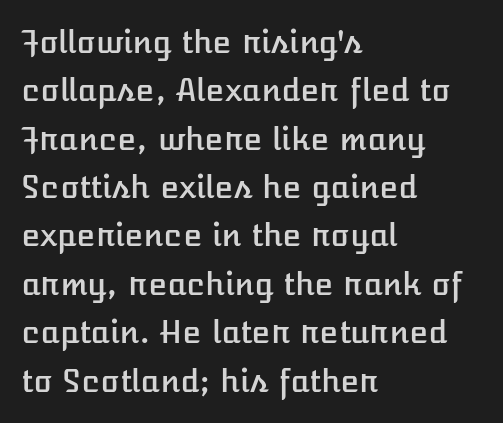
{"italic": "no", "width": "normal", "stroke_contrast": "low", "x_height": "medium", "monospaced": "no", "underline": "no", "align": "left", "line_spacing": "normal", "line_spacing_ratio": 1.56, "letter_spacing": "normal", "letter_spacing_em": 0.0, "glyph_px": 31}
